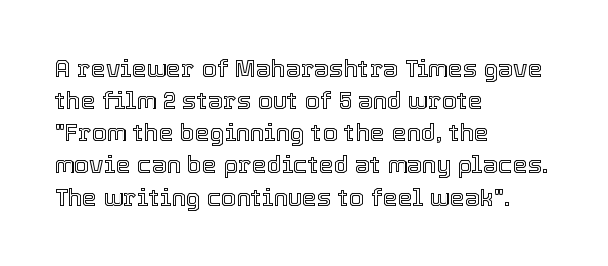
Just letters on the line, the space beneath them empty. Honestly, the row spacing looks completely unremarkable. No italicization has been applied; the sample stays upright. Teacher's note: observe the even left margin — that is flush-left alignment. Glyph-to-glyph distance matches everyday printed text.
